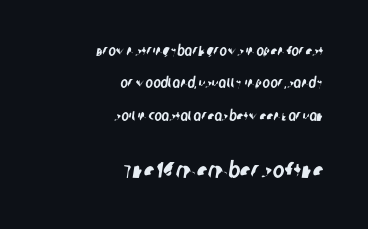
Q: Is the text underlined? A: No.
Q: How is the paragraph aligned? A: Right-aligned.
Q: Is the spacing between letters normal or unusually wide? A: Normal.
Q: Is the spacing between lines tight, normal or loose? A: Loose.
Q: Which block of text is set in a larger size, the first (top) or the second (bottom)? A: The second (bottom) one.
